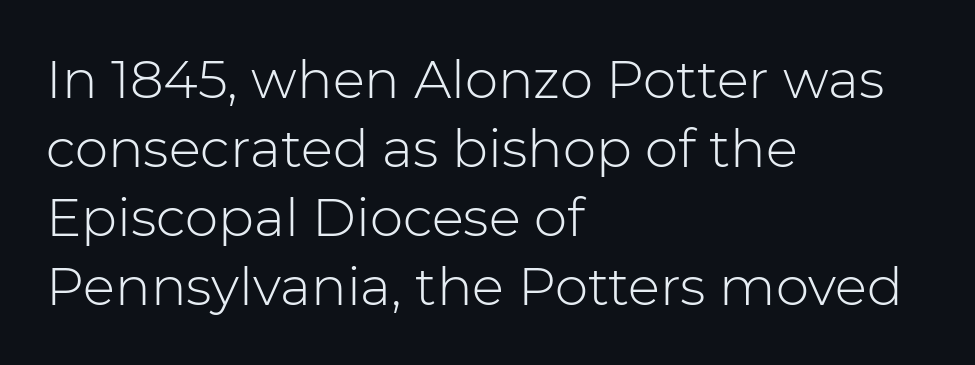
The image shows 53 px light sans-serif type, upright; set left-aligned, normal line spacing (1.3x), normal letter spacing, not underlined; low stroke contrast and a medium x-height.
